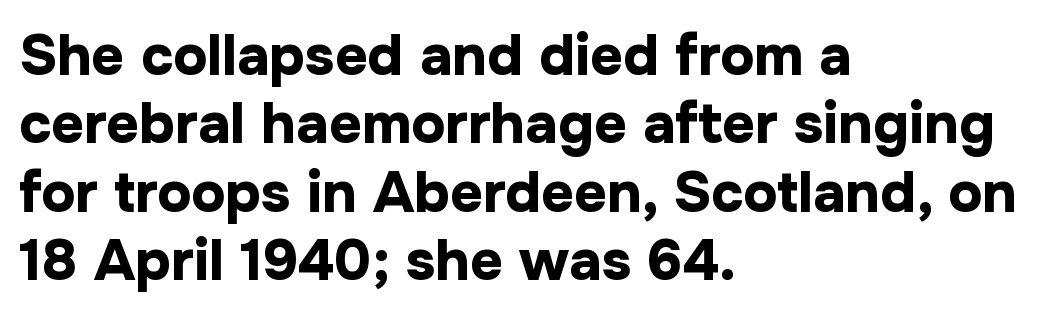
A typesetter would call this proportional, since set widths differ per character. A classic flush-left, rag-right setting is used for this passage. The letters are bold, with thick, heavy strokes. Does the lettering tilt? It doesn't — this is upright. Note: no serifs on the glyphs.
